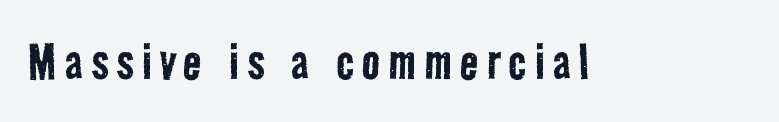
Q: Is the text bold? A: No.
Q: Is the typeface a serif or a sans-serif typeface? A: Sans-serif.
Q: Is the text underlined? A: No.
Q: Width (condensed, normal, or wide)? A: Condensed.
Q: Stroke contrast? A: Low.
Q: x-height? A: Medium.
Q: Monospaced? A: No.
